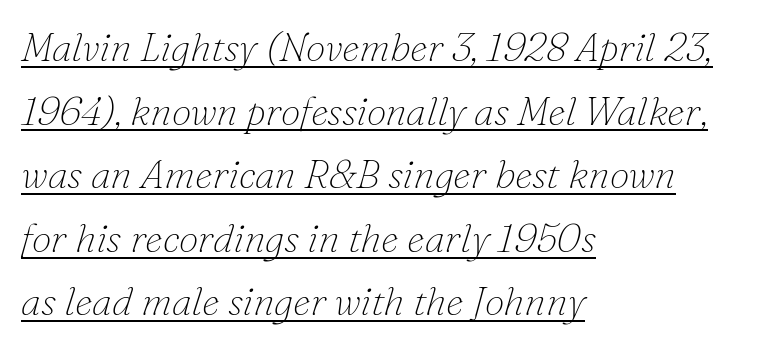
Q: Is the text bold? A: No.
Q: Is the text italic (slanted)? A: Yes, it leans right by about 16 degrees.
Q: Is the typeface a serif or a sans-serif typeface? A: Serif.
Q: Is the text underlined? A: Yes.
Q: How is the paragraph aligned? A: Left-aligned.
Q: Is the spacing between letters normal or unusually wide? A: Normal.
Q: Is the spacing between lines tight, normal or loose? A: Normal.
Q: Width (condensed, normal, or wide)? A: Normal.
Q: Stroke contrast? A: Low.
Q: x-height? A: Small.
Q: Monospaced? A: No.
